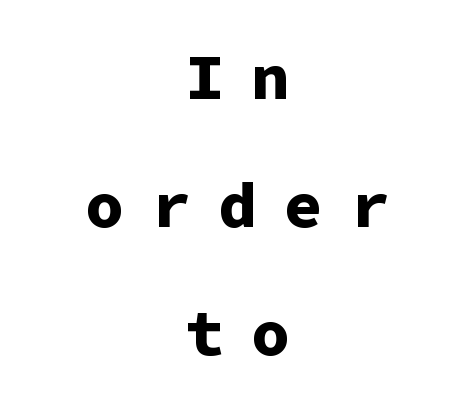
The text was rendered using a sans face with plain stroke endings. A centered setting, common on invitations and titles, is used for this passage. Descender tails drop into unmarked territory. The passage shown is emphatically bold.
